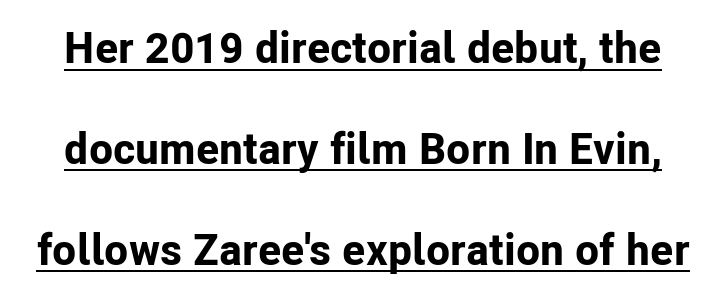
The image shows 44 px bold sans-serif type, upright; set loose line spacing (2.29x), normal letter spacing, underlined; low stroke contrast and a medium x-height.
